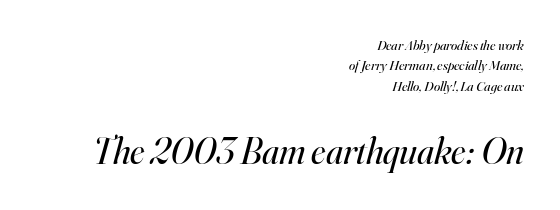
{"serif": "yes", "italic": "yes", "lean": "right", "slant_degrees": 16, "bold": "no", "weight": "regular", "width": "normal", "stroke_contrast": "high", "x_height": "small", "monospaced": "no", "underline": "no", "align": "right", "line_spacing": "normal", "line_spacing_ratio": 1.46, "letter_spacing": "normal", "letter_spacing_em": 0.0, "larger_block": "second", "size_ratio": 2.64, "glyph_px": 37}
